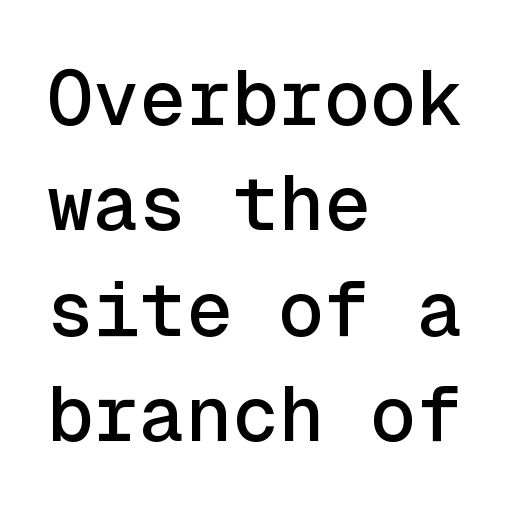
Q: Is the text italic (slanted)? A: No, it is upright.
Q: Is the typeface a serif or a sans-serif typeface? A: Sans-serif.
Q: Is the text underlined? A: No.
Q: How is the paragraph aligned? A: Left-aligned.
Q: Is the spacing between letters normal or unusually wide? A: Normal.
Q: Is the spacing between lines tight, normal or loose? A: Normal.
Q: Width (condensed, normal, or wide)? A: Normal.
Q: x-height? A: Medium.
Q: Monospaced? A: Yes.
